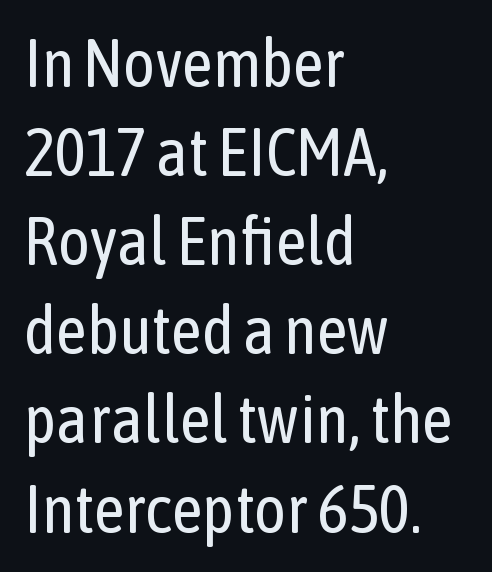
{"serif": "no", "italic": "no", "bold": "no", "weight": "regular", "width": "condensed", "stroke_contrast": "low", "x_height": "medium", "monospaced": "no", "underline": "no", "align": "left", "line_spacing": "normal", "line_spacing_ratio": 1.33, "letter_spacing": "normal", "letter_spacing_em": 0.0, "glyph_px": 67}
